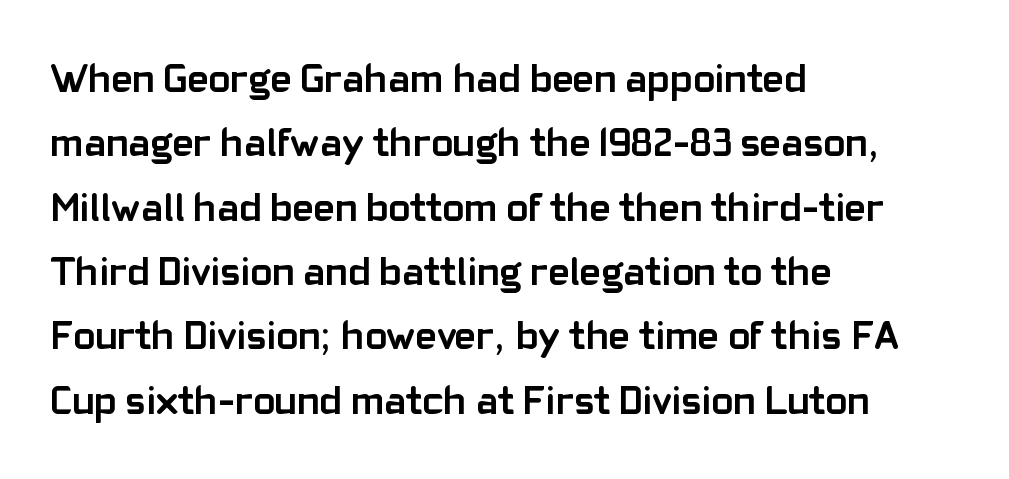
The image shows 41 px semibold sans-serif type, upright; set left-aligned, normal line spacing (1.57x), normal letter spacing, not underlined; low stroke contrast and a medium x-height.
